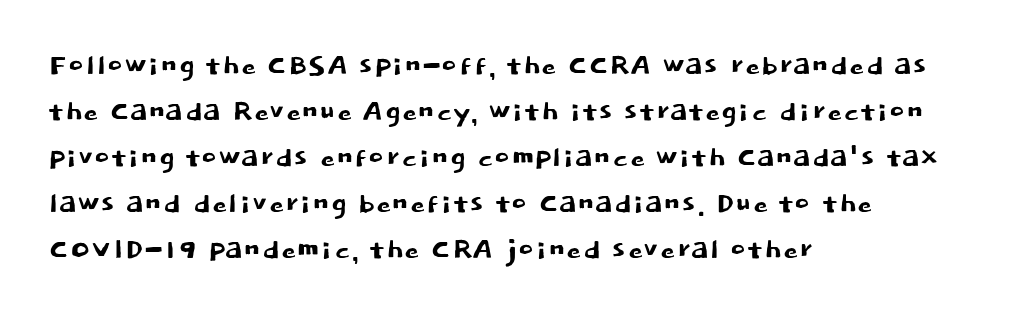
The rendering keeps characters at their native spacing. Type style note: lacks serifs. The type sits square on the baseline with zero lean. Anything drawn beneath the words? Only blank space. The rendering anchors every line to the left-hand side.
